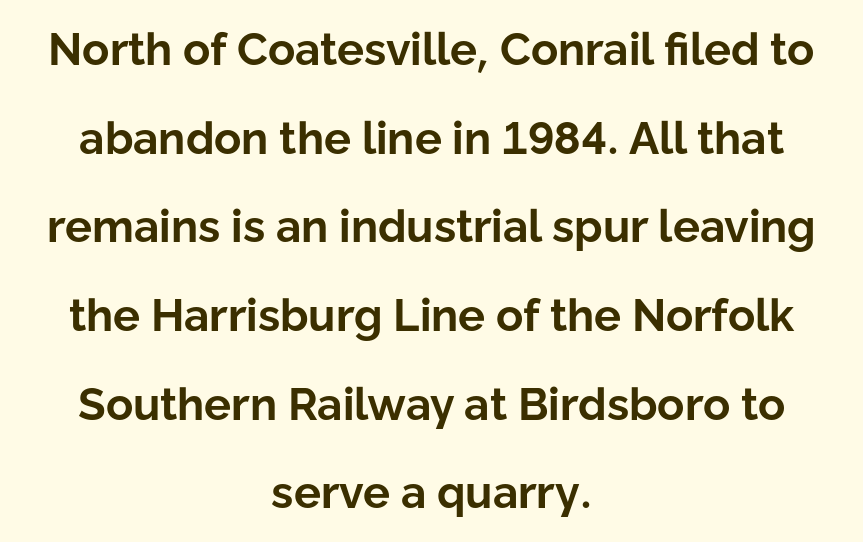
Q: Is the text bold? A: Yes.
Q: Is the text italic (slanted)? A: No, it is upright.
Q: Is the typeface a serif or a sans-serif typeface? A: Sans-serif.
Q: Is the text underlined? A: No.
Q: How is the paragraph aligned? A: Centered.
Q: Is the spacing between letters normal or unusually wide? A: Normal.
Q: Is the spacing between lines tight, normal or loose? A: Loose.
Q: Width (condensed, normal, or wide)? A: Normal.
Q: Stroke contrast? A: Low.
Q: x-height? A: Medium.
Q: Monospaced? A: No.
